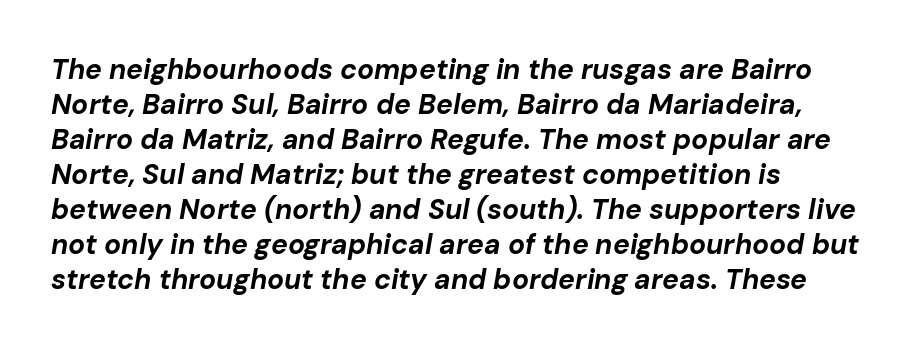
Proportional: the letters do not fall into vertical columns. The words here are not underlined. Notice how the passage keeps a crisp vertical edge on the left only. Students, this is bold: see how much ink each stroke carries. Characters are canted at an angle relative to the baseline's perpendicular. Students, note that the glyphs here touch the page at normal intervals.
